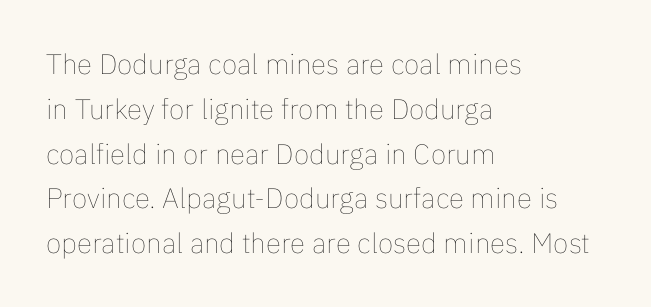
The passage shown has conventional tracking throughout. Descender tails drop into unmarked territory. The face used here is proportionally spaced, like ordinary book or web type. Typeset ragged right — the left edge is the straight one. The specimen reads as upright at a glance. Whoever set this chose a conventional vertical rhythm.
